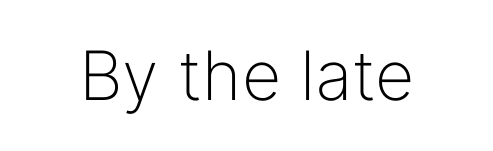
{"serif": "no", "italic": "no", "bold": "no", "weight": "light", "width": "normal", "stroke_contrast": "low", "x_height": "medium", "monospaced": "no", "underline": "no", "letter_spacing": "normal", "letter_spacing_em": 0.0, "glyph_px": 68}
